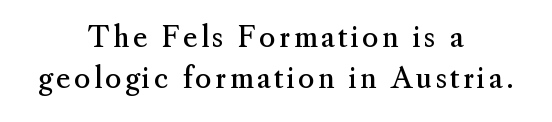
Q: Is the text bold? A: No.
Q: Is the text italic (slanted)? A: No, it is upright.
Q: Is the typeface a serif or a sans-serif typeface? A: Serif.
Q: Is the text underlined? A: No.
Q: How is the paragraph aligned? A: Centered.
Q: Is the spacing between lines tight, normal or loose? A: Normal.
Q: Width (condensed, normal, or wide)? A: Normal.
Q: Stroke contrast? A: Medium.
Q: x-height? A: Small.
Q: Monospaced? A: No.
